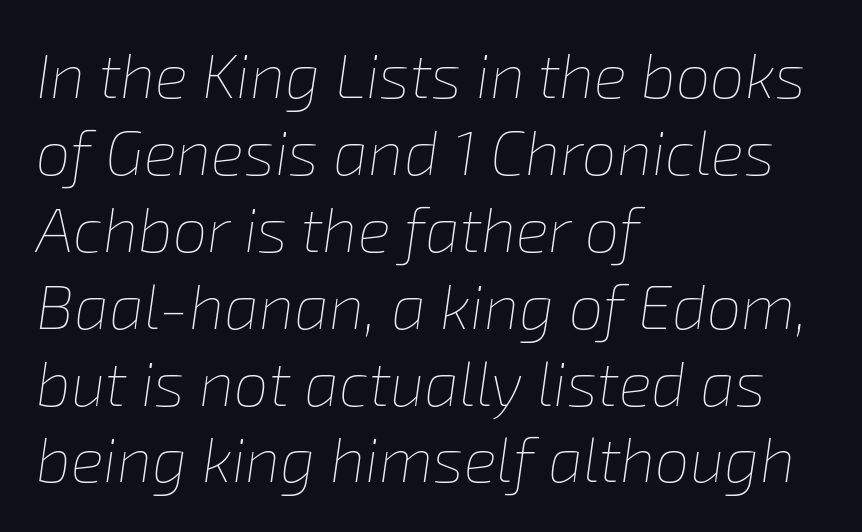
{"italic": "yes", "lean": "right", "slant_degrees": 8, "bold": "no", "weight": "thin", "width": "normal", "stroke_contrast": "low", "x_height": "medium", "monospaced": "no", "underline": "no", "align": "left", "line_spacing_ratio": 1.24, "letter_spacing": "normal", "letter_spacing_em": 0.0, "glyph_px": 62}
